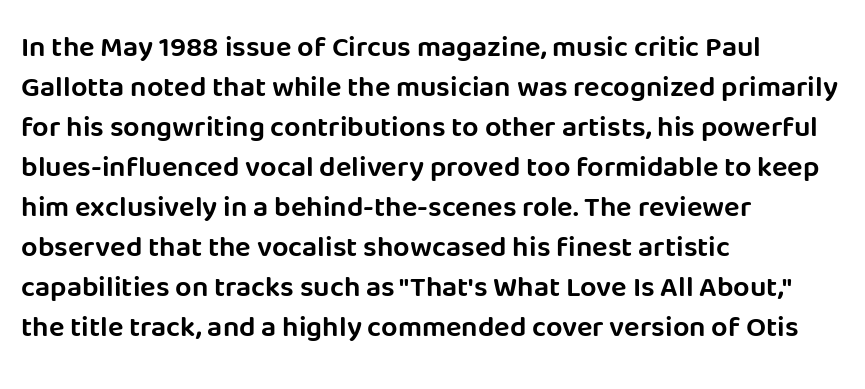
Q: Is the text italic (slanted)? A: No, it is upright.
Q: Is the typeface a serif or a sans-serif typeface? A: Sans-serif.
Q: Is the text underlined? A: No.
Q: How is the paragraph aligned? A: Left-aligned.
Q: Is the spacing between letters normal or unusually wide? A: Normal.
Q: Is the spacing between lines tight, normal or loose? A: Normal.
Q: Width (condensed, normal, or wide)? A: Normal.
Q: Stroke contrast? A: Low.
Q: x-height? A: Large.
Q: Monospaced? A: No.
